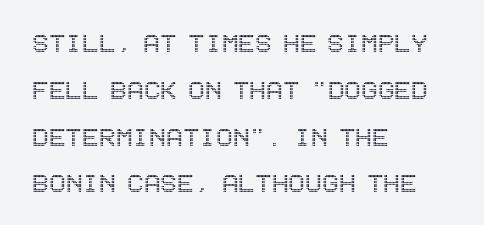
Q: Is the text italic (slanted)? A: No, it is upright.
Q: Is the text underlined? A: No.
Q: How is the paragraph aligned? A: Left-aligned.
Q: Is the spacing between letters normal or unusually wide? A: Normal.
Q: Is the spacing between lines tight, normal or loose? A: Normal.
Q: Width (condensed, normal, or wide)? A: Condensed.
Q: x-height? A: Large.
